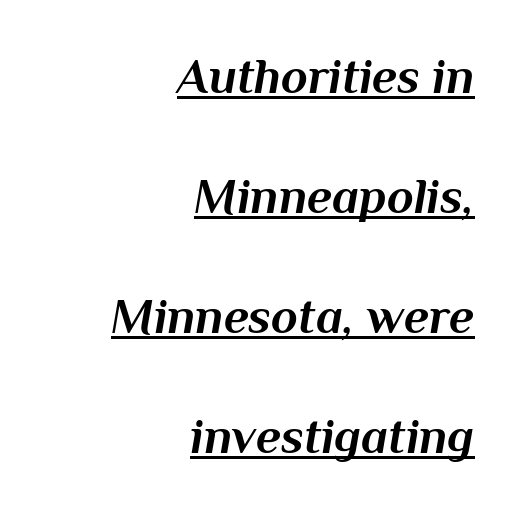
The image shows 49 px bold type, italic (leaning right); set right-aligned, loose line spacing (2.45x), normal letter spacing, underlined; medium stroke contrast and a medium x-height.
